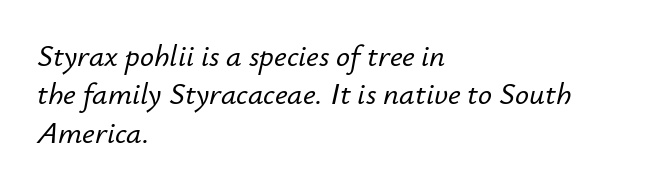
The image shows 31 px text type, italic (leaning right); set left-aligned, line spacing 1.24x, normal letter spacing, not underlined; low stroke contrast and a small x-height.
